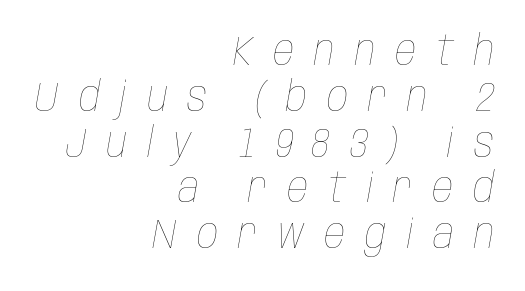
{"italic": "yes", "lean": "right", "slant_degrees": 10, "bold": "no", "weight": "thin", "width": "condensed", "stroke_contrast": "low", "x_height": "large", "monospaced": "no", "underline": "no", "align": "right", "line_spacing": "tight", "line_spacing_ratio": 1.09, "letter_spacing": "wide", "letter_spacing_em": 0.47, "glyph_px": 42}
